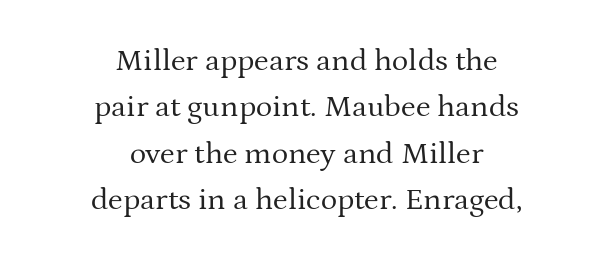
Q: Is the text bold? A: No.
Q: Is the text italic (slanted)? A: No, it is upright.
Q: Is the typeface a serif or a sans-serif typeface? A: Serif.
Q: Is the text underlined? A: No.
Q: How is the paragraph aligned? A: Centered.
Q: Is the spacing between letters normal or unusually wide? A: Normal.
Q: Is the spacing between lines tight, normal or loose? A: Normal.
Q: Width (condensed, normal, or wide)? A: Normal.
Q: Stroke contrast? A: Medium.
Q: x-height? A: Medium.
Q: Monospaced? A: No.
